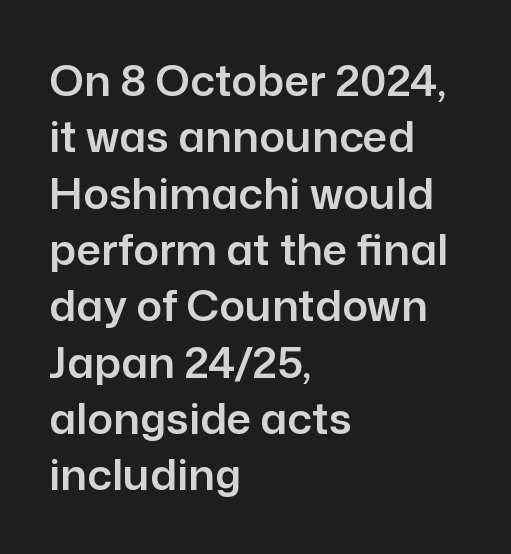
Q: Is the text italic (slanted)? A: No, it is upright.
Q: Is the typeface a serif or a sans-serif typeface? A: Sans-serif.
Q: Is the text underlined? A: No.
Q: How is the paragraph aligned? A: Left-aligned.
Q: Is the spacing between letters normal or unusually wide? A: Normal.
Q: Is the spacing between lines tight, normal or loose? A: Normal.
Q: Width (condensed, normal, or wide)? A: Normal.
Q: Stroke contrast? A: Low.
Q: x-height? A: Medium.
Q: Monospaced? A: No.
